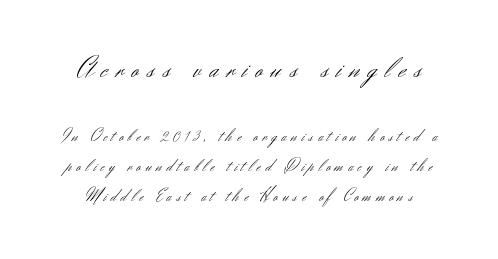
{"serif": "no", "bold": "no", "weight": "light", "width": "normal", "stroke_contrast": "medium", "x_height": "small", "monospaced": "no", "underline": "no", "line_spacing_ratio": 1.75, "letter_spacing": "wide", "letter_spacing_em": 0.28, "larger_block": "first", "size_ratio": 1.76, "glyph_px": 30}
